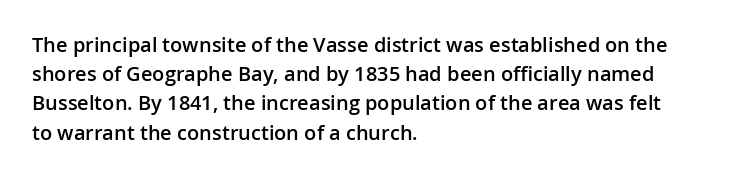
How heavy is the stroke? Medium-heavy — a semibold, shy of bold. Notice how the passage keeps a crisp vertical edge on the left only. In terms of posture, this sample is upright. The rendering uses a moderate line-height, typical for paragraphs. No extra tracking has been applied to these lines. Descender tails drop into unmarked territory.
